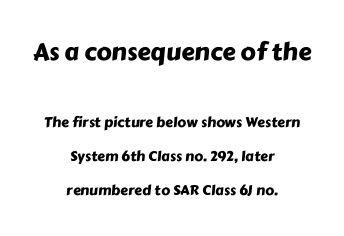
Q: Is the text underlined? A: No.
Q: How is the paragraph aligned? A: Centered.
Q: Is the spacing between letters normal or unusually wide? A: Normal.
Q: Is the spacing between lines tight, normal or loose? A: Loose.
Q: Which block of text is set in a larger size, the first (top) or the second (bottom)? A: The first (top) one.
